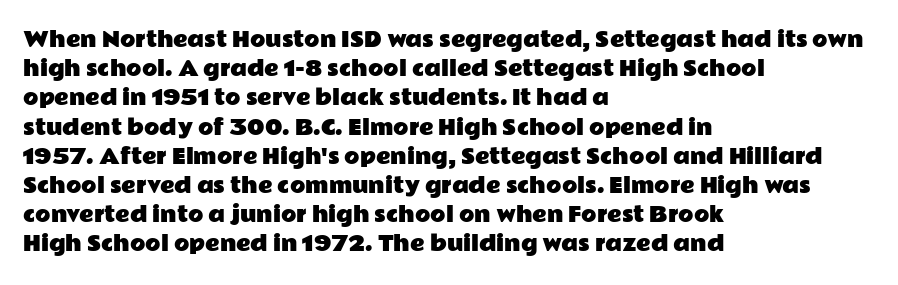
The image shows 20 px text type, upright; set left-aligned, normal line spacing (1.46x), normal letter spacing, not underlined.
